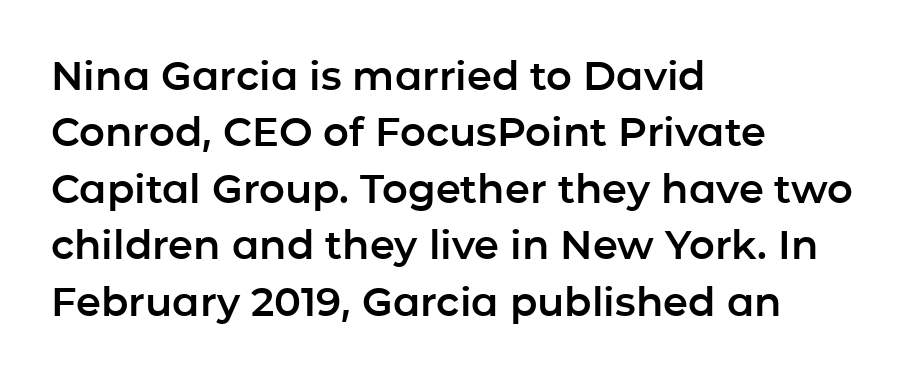
The zone under the glyphs is completely vacant. Baseline-to-baseline distance is the conventional proportion of letter height. A student would call this left alignment; a typographer would say flush left, rag right. Classification — sans serif. No italicization has been applied; the sample stays upright.
